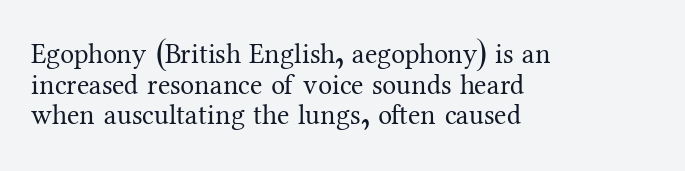
The gap between lines stays unmarked. The designer went with a serif here, giving each stem small feet. The rendering uses natural spacing where letterforms have individual widths. A typesetter would call this leading minimal, almost set solid. These glyphs show unthickened strokes, regular width or finer. The letters sit at their default tracking, neither squeezed nor spread.
